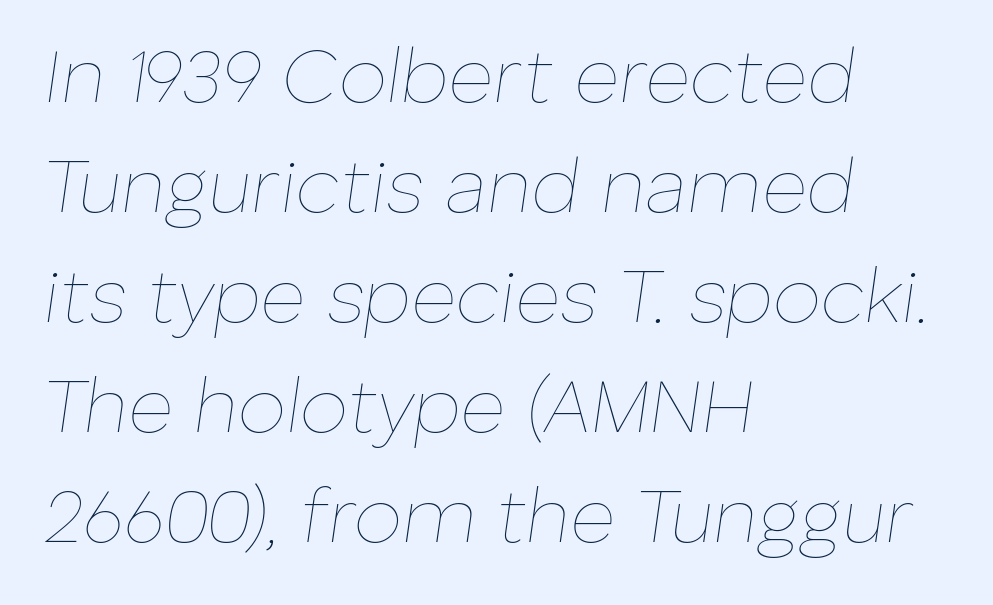
{"italic": "yes", "lean": "right", "slant_degrees": 8, "bold": "no", "weight": "thin", "width": "normal", "stroke_contrast": "low", "x_height": "medium", "monospaced": "no", "underline": "no", "align": "left", "line_spacing": "normal", "line_spacing_ratio": 1.43, "letter_spacing": "normal", "letter_spacing_em": 0.0, "glyph_px": 77}
